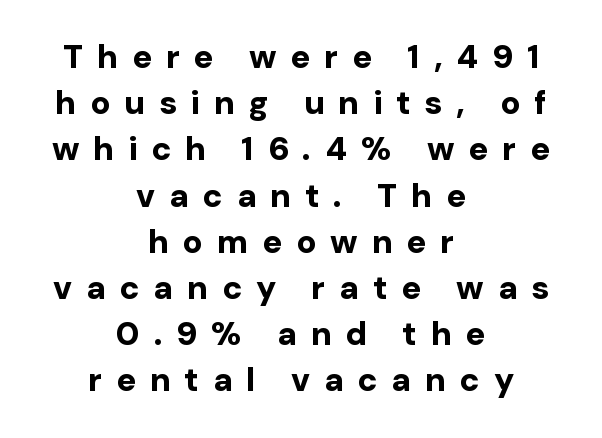
Q: Is the text bold? A: Yes.
Q: Is the text italic (slanted)? A: No, it is upright.
Q: Is the typeface a serif or a sans-serif typeface? A: Sans-serif.
Q: Is the text underlined? A: No.
Q: How is the paragraph aligned? A: Centered.
Q: Is the spacing between letters normal or unusually wide? A: Unusually wide.
Q: Is the spacing between lines tight, normal or loose? A: Normal.
Q: Width (condensed, normal, or wide)? A: Normal.
Q: Stroke contrast? A: Low.
Q: x-height? A: Medium.
Q: Monospaced? A: No.
